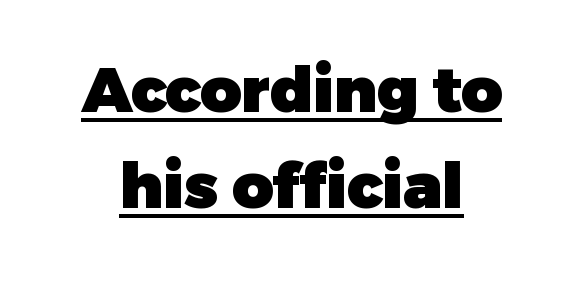
Beneath each row of characters lies a ruled line. How heavy is the stroke? Heavy — this is a bold. How would I describe the line gaps? Plain and ordinary. Posture: vertical. The letters carry no serifs — their stems end cleanly without finishing strokes.
